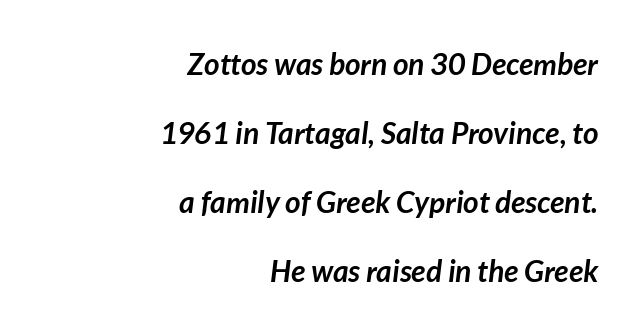
The image shows 30 px semibold sans-serif type; set right-aligned, loose line spacing (2.3x), normal letter spacing, not underlined; low stroke contrast and a medium x-height.
